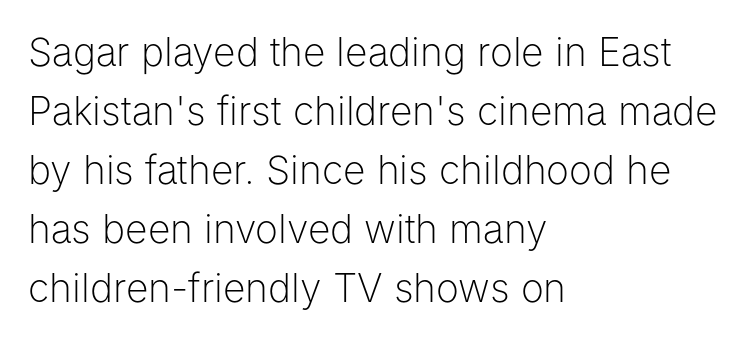
Does the copy run flush right? No — it runs flush left. Each row of text sits above clean, open space. Stems here are at most as thick as an everyday book face. Words appear dense and cohesive because spacing is normal.
